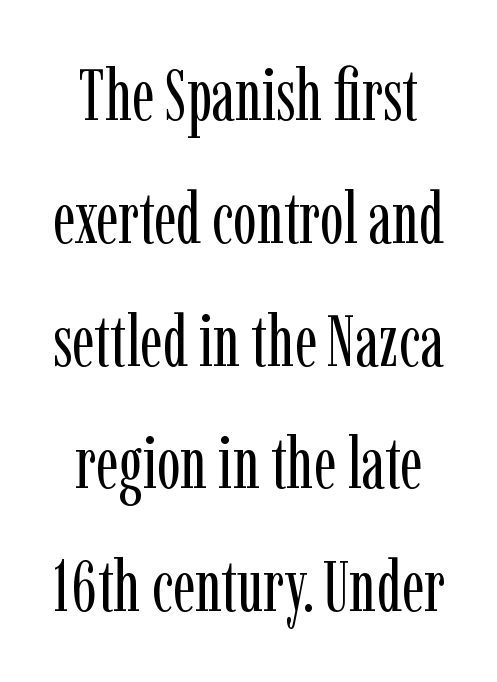
{"serif": "yes", "italic": "no", "bold": "no", "weight": "regular", "width": "condensed", "stroke_contrast": "low", "x_height": "medium", "monospaced": "no", "underline": "no", "line_spacing_ratio": 1.73, "letter_spacing": "normal", "letter_spacing_em": 0.0, "glyph_px": 71}
